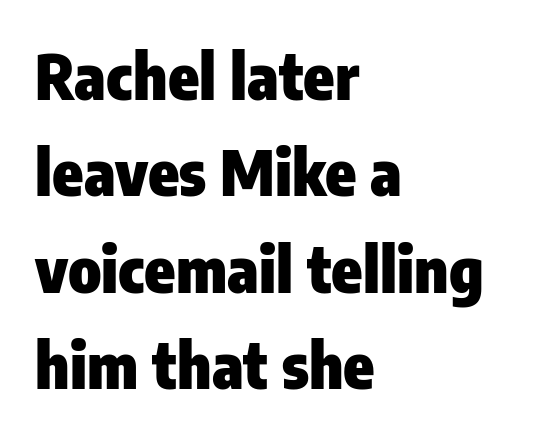
Normally led — the rows are evenly, conventionally spaced. The face used here is proportionally spaced, like ordinary book or web type. The font is running at its bold setting. Honestly, there is no underline to notice here at all. The horizontal fit of the characters is conventional and even.
